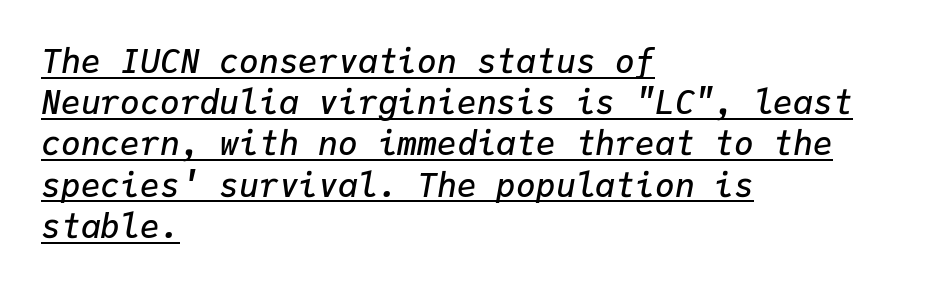
{"italic": "yes", "lean": "right", "slant_degrees": 9, "bold": "semi", "weight": "semibold", "width": "normal", "stroke_contrast": "low", "x_height": "medium", "monospaced": "yes", "underline": "yes", "align": "left", "line_spacing": "normal", "line_spacing_ratio": 1.25, "letter_spacing": "normal", "letter_spacing_em": 0.0, "glyph_px": 33}
